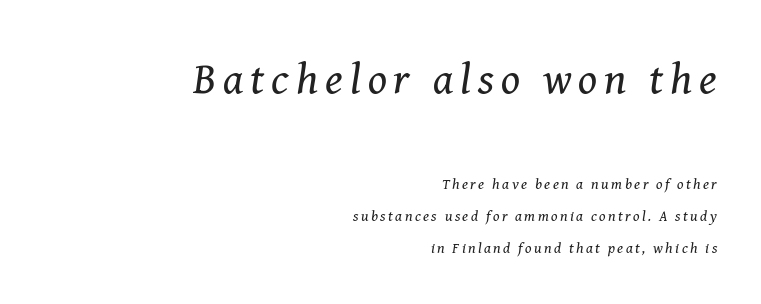
{"serif": "yes", "italic": "yes", "lean": "right", "slant_degrees": 8, "bold": "no", "weight": "regular", "width": "normal", "stroke_contrast": "medium", "x_height": "medium", "monospaced": "no", "underline": "no", "align": "right", "line_spacing": "loose", "line_spacing_ratio": 2.12, "larger_block": "first", "size_ratio": 2.93, "glyph_px": 44}
